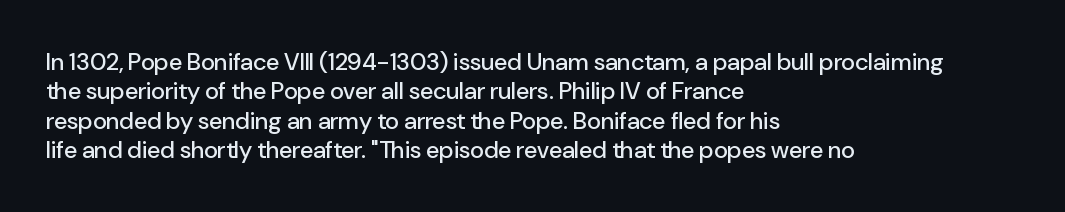
The image shows 24 px text type, upright; set left-aligned, line spacing 1.22x, normal letter spacing, not underlined.
